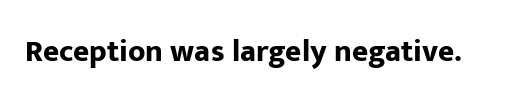
The image shows 31 px bold sans-serif type, upright; set normal letter spacing, not underlined; low stroke contrast and a medium x-height.
